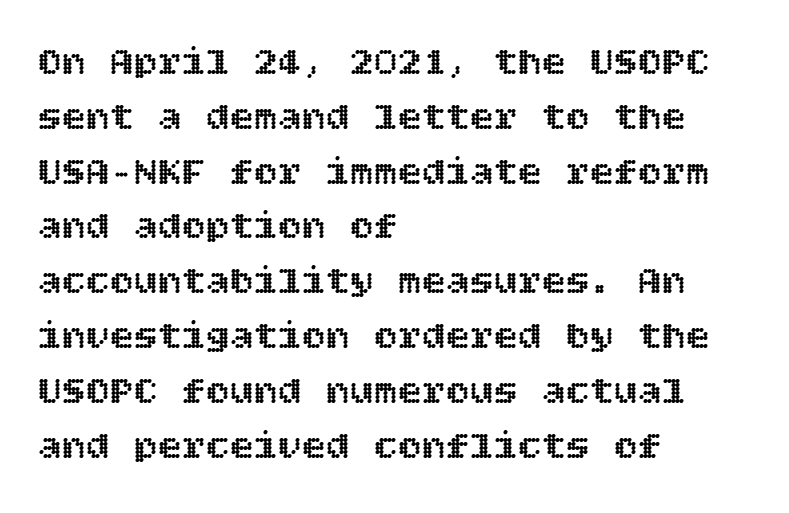
Q: Is the text italic (slanted)? A: No, it is upright.
Q: Is the text underlined? A: No.
Q: How is the paragraph aligned? A: Left-aligned.
Q: Is the spacing between letters normal or unusually wide? A: Normal.
Q: Is the spacing between lines tight, normal or loose? A: Normal.
Q: Width (condensed, normal, or wide)? A: Normal.
Q: x-height? A: Large.
